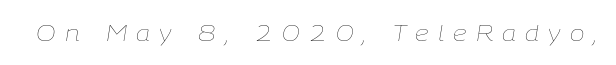
On a weight scale, this lands at 450 or below. Letter spacing: wide. The glyphs look as if they've been sheared to an angle. The zone under the glyphs is completely vacant.
